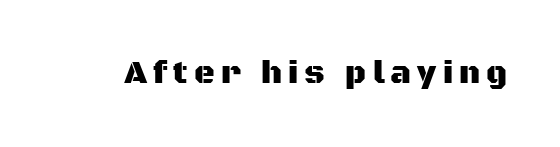
Think of a printed novel: that variable character pitch is what you see here. A typesetter would mark this as roman, not italic. This sample uses a sans-serif face. Decoration check: the copy has no underline.
